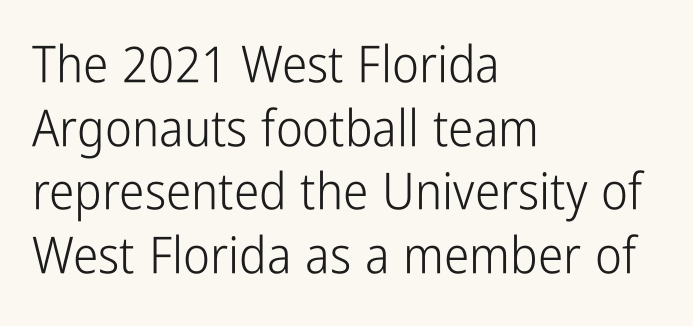
{"serif": "no", "italic": "no", "bold": "no", "weight": "light", "width": "condensed", "stroke_contrast": "low", "x_height": "medium", "monospaced": "no", "underline": "no", "align": "left", "line_spacing": "normal", "line_spacing_ratio": 1.25, "letter_spacing": "normal", "letter_spacing_em": 0.0, "glyph_px": 51}
